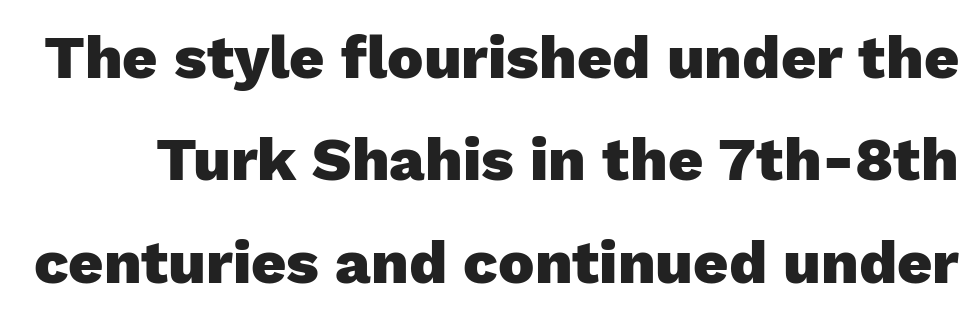
Q: Is the text bold? A: Yes.
Q: Is the text italic (slanted)? A: No, it is upright.
Q: Is the typeface a serif or a sans-serif typeface? A: Sans-serif.
Q: Is the text underlined? A: No.
Q: Is the spacing between letters normal or unusually wide? A: Normal.
Q: Is the spacing between lines tight, normal or loose? A: Normal.
Q: Width (condensed, normal, or wide)? A: Normal.
Q: Stroke contrast? A: Low.
Q: x-height? A: Medium.
Q: Monospaced? A: No.
